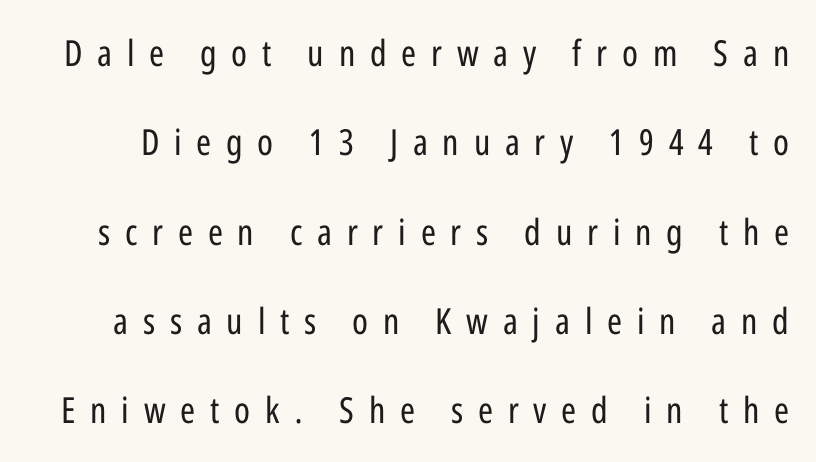
The image shows 36 px regular-weight, condensed sans-serif type, upright; set loose line spacing (2.48x), unusually wide letter spacing (+0.41 em), not underlined; low stroke contrast and a medium x-height.
